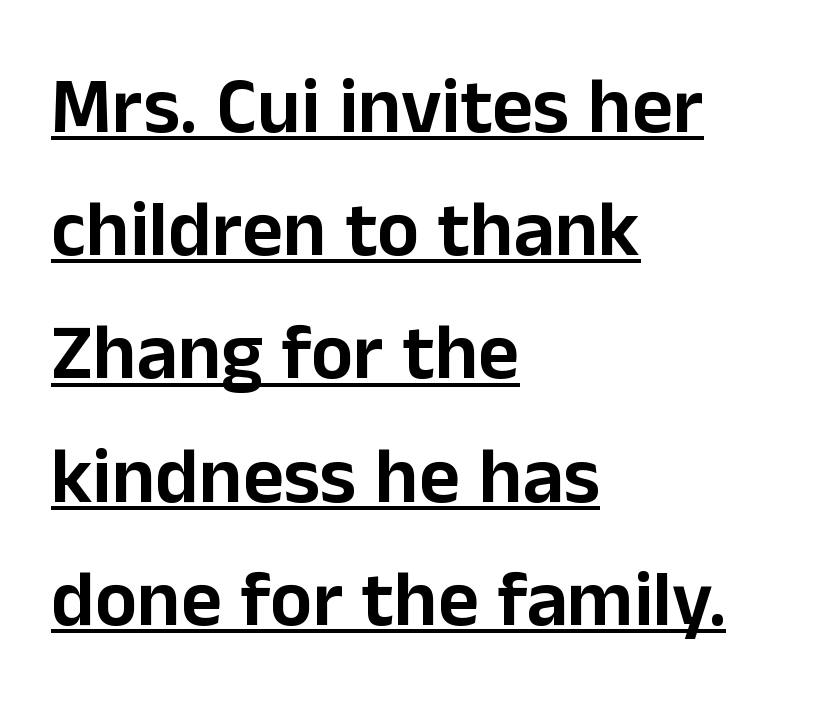
The face used here is rendered with its standard letterfit. The glyphs are accompanied by a horizontal stroke just below them. These lines are rendered in a variable-pitch font. The rendering anchors every line to the left-hand side.
